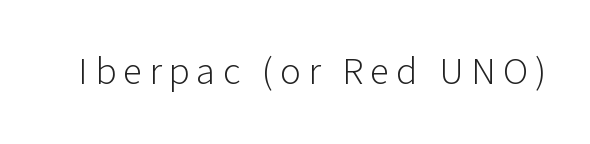
Looks like regular typesetting: each glyph gets only the width it needs. Style check: upright. The strip under each line holds only bare page. Stems and bowls with no extra thickness — not bold. Font category for this specimen: sans-serif.
